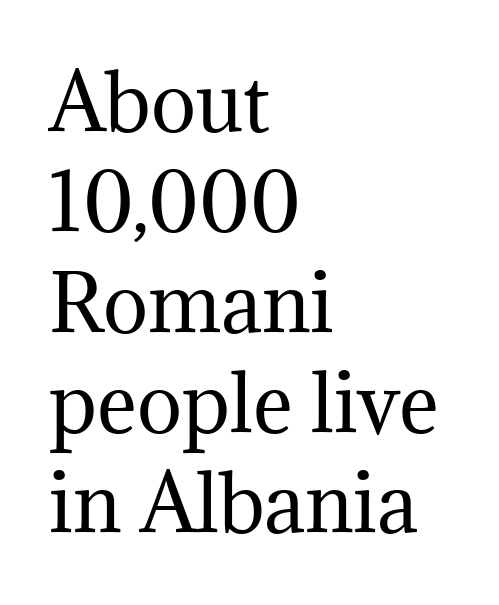
The leading is moderate, giving the passage an even texture. Each row of text sits above clean, open space. Unbolded letterforms with no extra heft. These lines are set flush left with a ragged right edge. Do the letters lean? They stand straight. Serif or sans? Serif — the stroke terminals have little feet.
